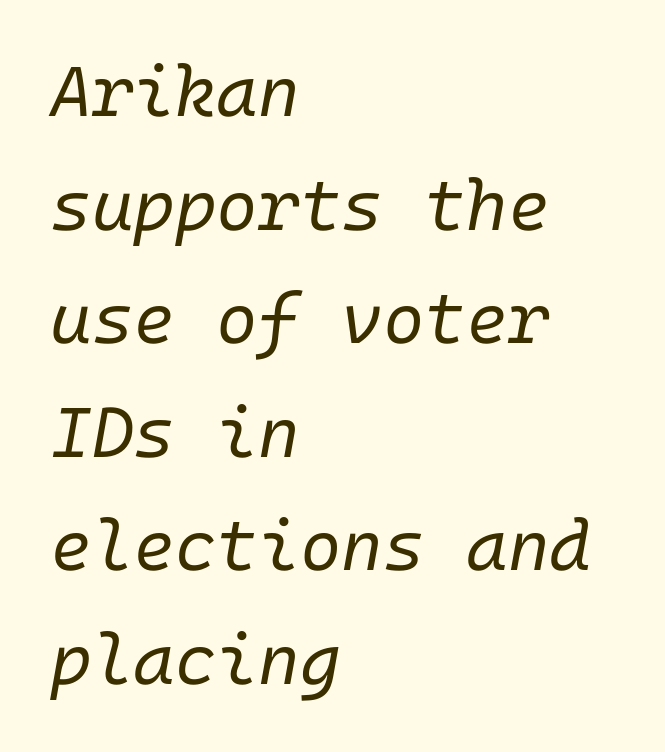
Line starts are locked; line ends wander. Default kerning and tracking; the words read as compact shapes. Students, observe: this is what conventionally led text looks like. Nothing heavy about these letters — not bold at all.
